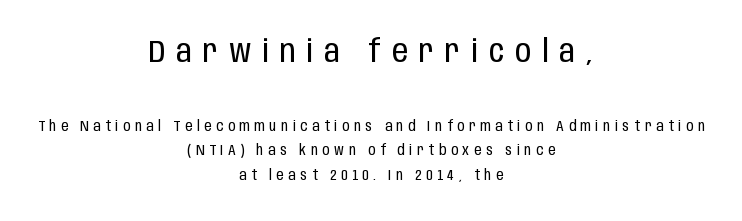
Q: Is the text bold? A: No.
Q: Is the text italic (slanted)? A: No, it is upright.
Q: Is the typeface a serif or a sans-serif typeface? A: Sans-serif.
Q: Is the text underlined? A: No.
Q: How is the paragraph aligned? A: Centered.
Q: Is the spacing between letters normal or unusually wide? A: Unusually wide.
Q: Which block of text is set in a larger size, the first (top) or the second (bottom)? A: The first (top) one.
Q: Width (condensed, normal, or wide)? A: Condensed.
Q: Stroke contrast? A: Low.
Q: x-height? A: Large.
Q: Monospaced? A: No.
